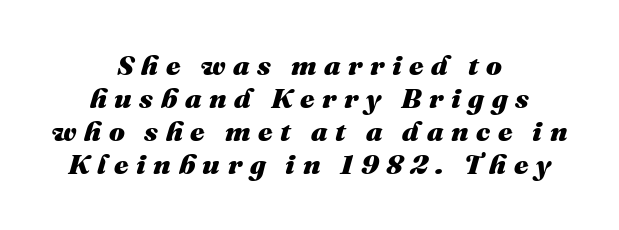
The gap between lines stays unmarked. Weight check: bold — yes, fully. Looks like regular typesetting: each glyph gets only the width it needs. The tracking jumps out immediately: characters are airy and widely separated. The lines are quadded center.
